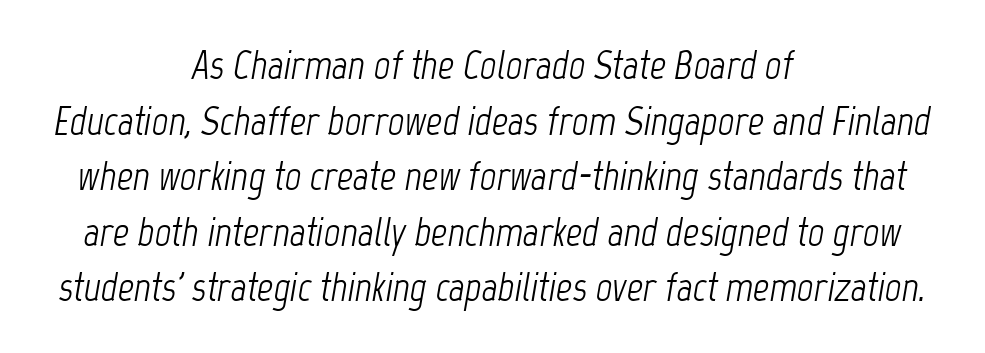
{"italic": "yes", "lean": "right", "slant_degrees": 12, "bold": "no", "weight": "light", "width": "condensed", "stroke_contrast": "low", "x_height": "medium", "monospaced": "no", "underline": "no", "align": "center", "line_spacing": "normal", "line_spacing_ratio": 1.39, "letter_spacing": "normal", "letter_spacing_em": 0.0, "glyph_px": 40}
